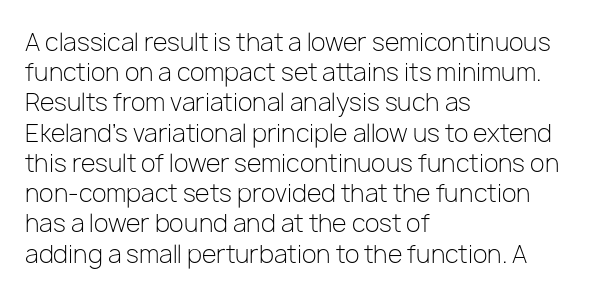
The image shows 24 px text type, upright; set left-aligned, normal line spacing (1.26x), normal letter spacing, not underlined.
